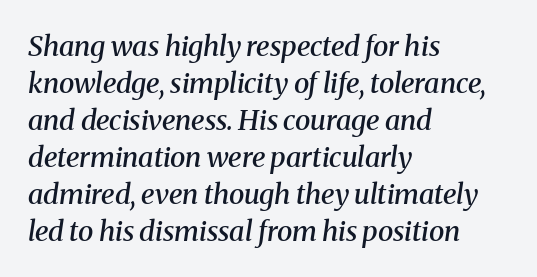
The image shows 28 px semibold serif type, italic (leaning right); set left-aligned, normal line spacing (1.32x), normal letter spacing, not underlined; medium stroke contrast and a medium x-height.
